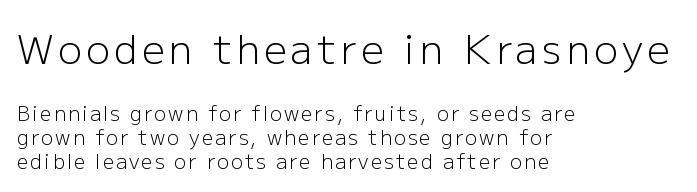
The letters advance in unequal steps, a hallmark of proportional type. The glyphs in this specimen are sans serif. In terms of posture, this sample is upright. Letters rest on an invisible, unmarked baseline. Layout note: lines flush left.
